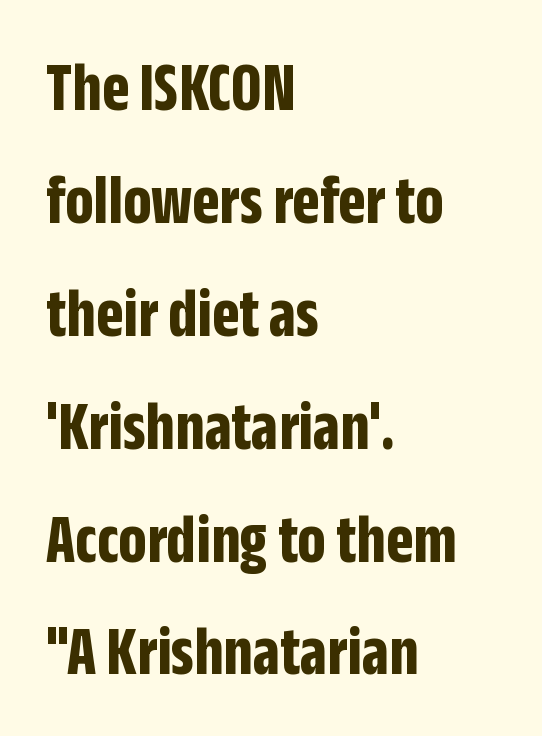
The image shows 71 px bold, condensed sans-serif type, upright; set left-aligned, normal line spacing (1.59x), normal letter spacing, not underlined; low stroke contrast and a large x-height.
